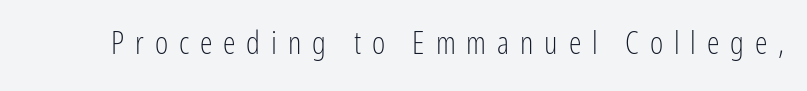
Q: Is the text bold? A: No.
Q: Is the text italic (slanted)? A: No, it is upright.
Q: Is the typeface a serif or a sans-serif typeface? A: Sans-serif.
Q: Is the text underlined? A: No.
Q: Is the spacing between letters normal or unusually wide? A: Unusually wide.
Q: Width (condensed, normal, or wide)? A: Condensed.
Q: Stroke contrast? A: Low.
Q: x-height? A: Medium.
Q: Monospaced? A: No.
